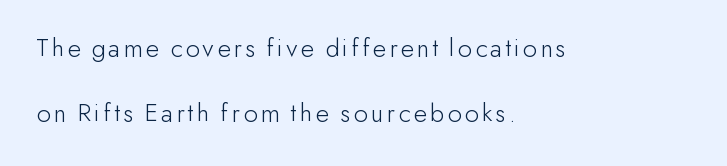
Q: Is the text bold? A: No.
Q: Is the text italic (slanted)? A: No, it is upright.
Q: Is the text underlined? A: No.
Q: How is the paragraph aligned? A: Left-aligned.
Q: Is the spacing between lines tight, normal or loose? A: Loose.
